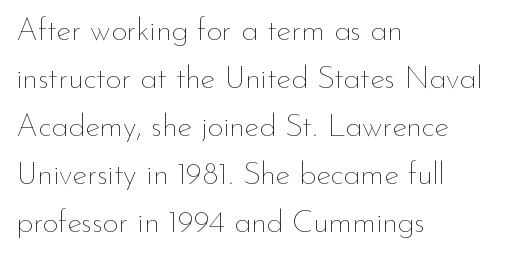
Q: Is the text bold? A: No.
Q: Is the text italic (slanted)? A: No, it is upright.
Q: Is the text underlined? A: No.
Q: How is the paragraph aligned? A: Left-aligned.
Q: Is the spacing between letters normal or unusually wide? A: Normal.
Q: Is the spacing between lines tight, normal or loose? A: Normal.
Q: Width (condensed, normal, or wide)? A: Normal.
Q: Stroke contrast? A: Low.
Q: x-height? A: Small.
Q: Monospaced? A: No.
